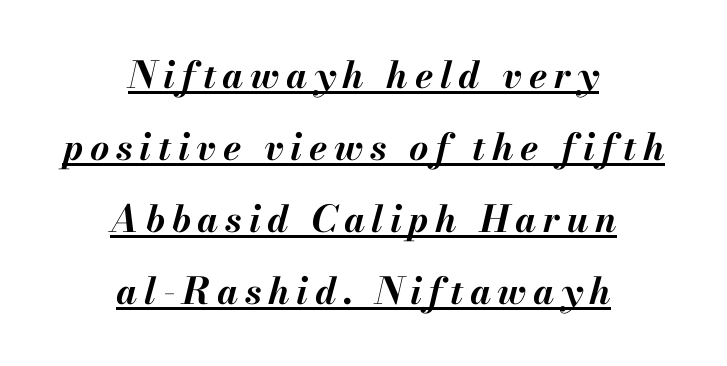
{"italic": "yes", "lean": "right", "slant_degrees": 13, "bold": "yes", "weight": "bold", "width": "normal", "stroke_contrast": "medium", "x_height": "small", "monospaced": "no", "underline": "yes", "align": "center", "line_spacing": "loose", "line_spacing_ratio": 1.95, "glyph_px": 37}
